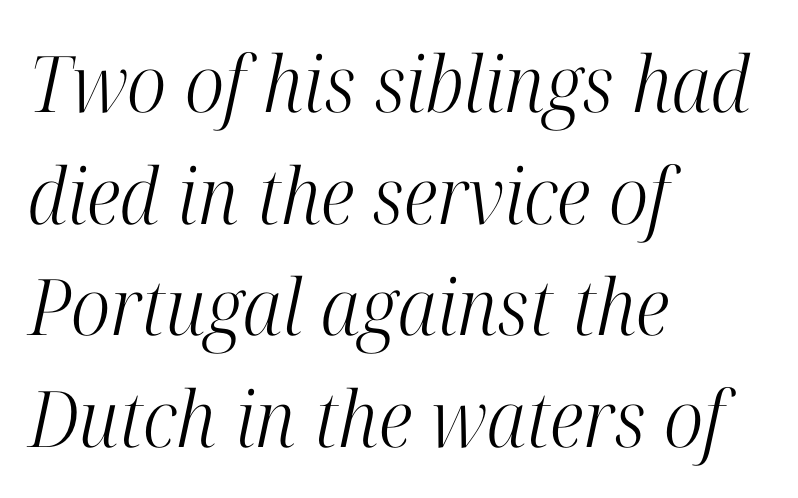
The image shows 78 px light, condensed serif type, italic (leaning right); set left-aligned, normal line spacing (1.43x), normal letter spacing, not underlined; high stroke contrast and a medium x-height.
